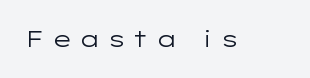
The image shows 22 px text type, upright; set unusually wide letter spacing (+0.33 em), not underlined.
